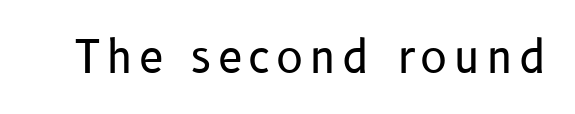
Spacing verdict: proportional, widths tailored to each character. The font is comparable to plain body text, perhaps lighter. No italicization has been applied; the sample stays upright. Are there feet on the stems? There aren't — it's a sans.
